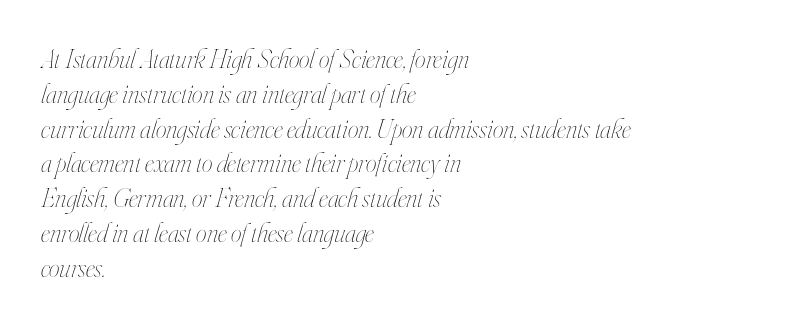
The image shows 27 px text type, italic (leaning right); set left-aligned, normal line spacing (1.29x), normal letter spacing, not underlined.
